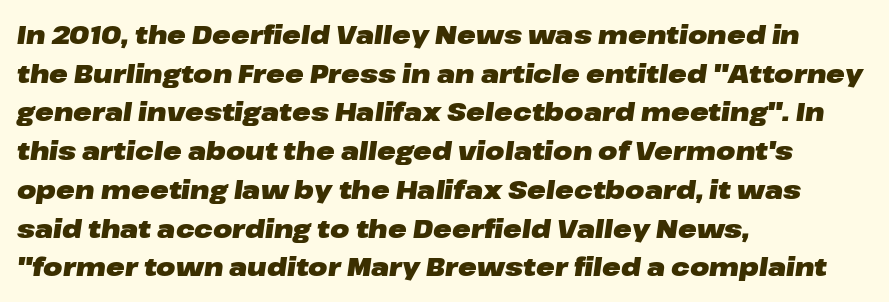
{"italic": "yes", "lean": "right", "slant_degrees": 8, "bold": "yes", "underline": "no", "align": "left", "line_spacing": "normal", "line_spacing_ratio": 1.55, "letter_spacing": "normal", "letter_spacing_em": 0.0, "glyph_px": 25}
